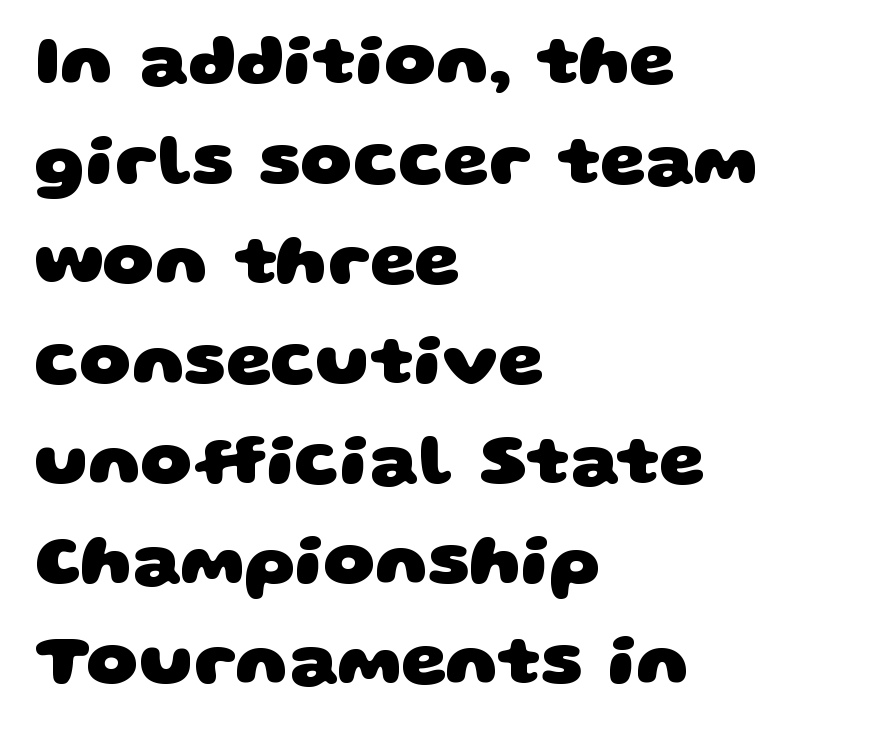
The image shows 72 px heavy, wide sans-serif type; set left-aligned, normal line spacing (1.39x), normal letter spacing, not underlined; low stroke contrast and a large x-height.
